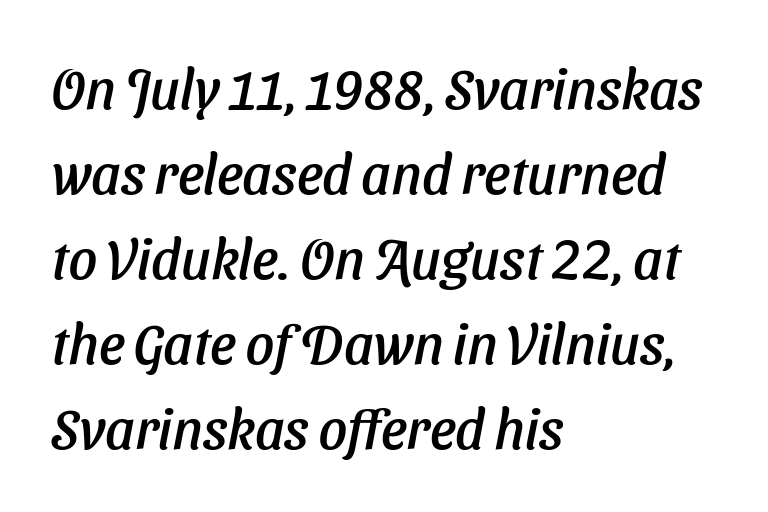
The image shows 56 px text type, italic (leaning right); set left-aligned, normal line spacing (1.52x), normal letter spacing, not underlined; low stroke contrast and a medium x-height.
